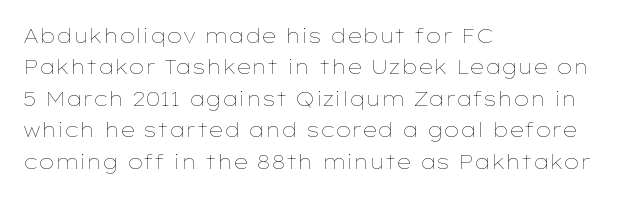
The image shows 20 px text type, upright; set left-aligned, normal line spacing (1.57x), normal letter spacing, not underlined.
